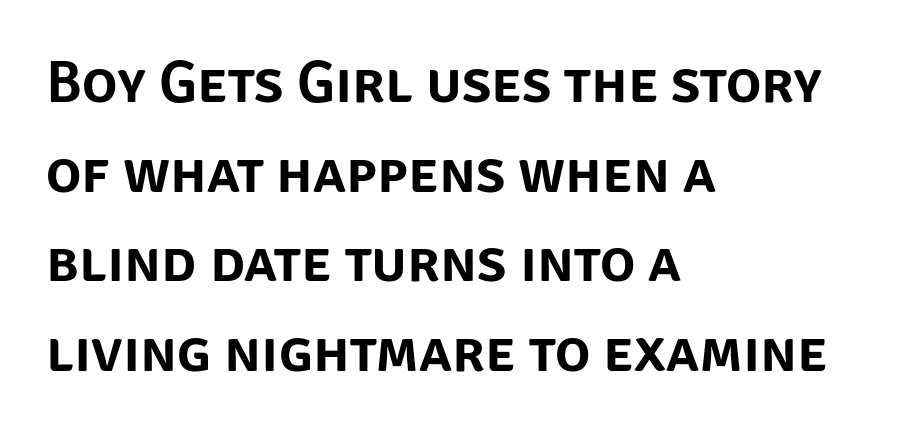
Q: Is the text italic (slanted)? A: No, it is upright.
Q: Is the typeface a serif or a sans-serif typeface? A: Sans-serif.
Q: Is the text underlined? A: No.
Q: How is the paragraph aligned? A: Left-aligned.
Q: Is the spacing between letters normal or unusually wide? A: Normal.
Q: Is the spacing between lines tight, normal or loose? A: Normal.
Q: Width (condensed, normal, or wide)? A: Normal.
Q: Stroke contrast? A: Low.
Q: x-height? A: Large.
Q: Monospaced? A: No.
